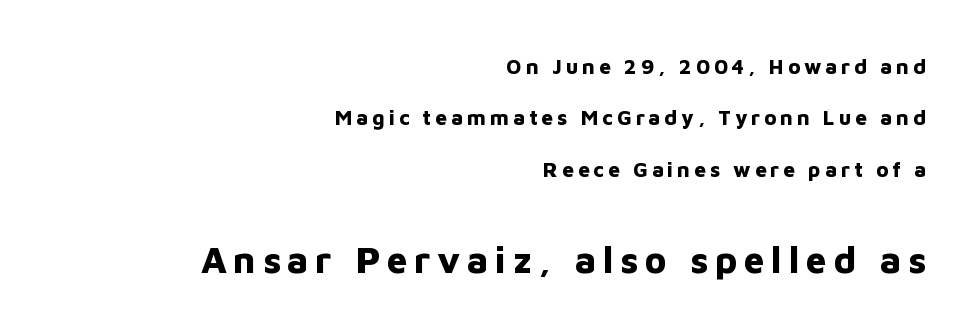
The image shows 37 px bold sans-serif type, upright; set right-aligned, loose line spacing (2.45x), not underlined; the second (bottom) block is 1.76x larger; low stroke contrast and a medium x-height.
